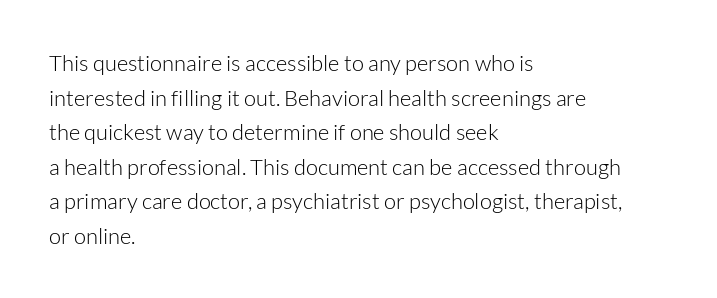
The image shows 22 px text type, upright; set left-aligned, normal line spacing (1.57x), normal letter spacing, not underlined.
